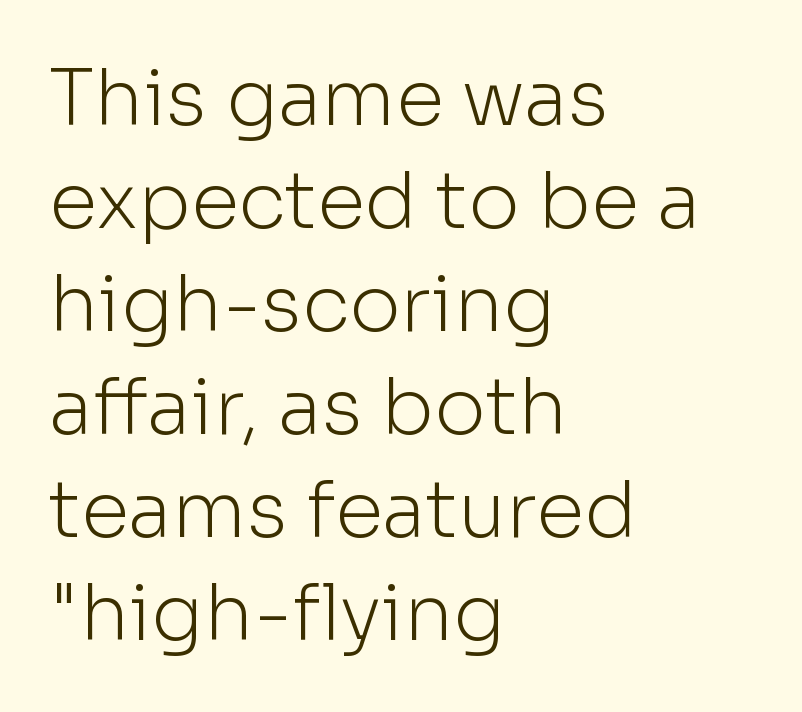
Q: Is the text bold? A: No.
Q: Is the text italic (slanted)? A: No, it is upright.
Q: Is the typeface a serif or a sans-serif typeface? A: Sans-serif.
Q: Is the text underlined? A: No.
Q: How is the paragraph aligned? A: Left-aligned.
Q: Is the spacing between letters normal or unusually wide? A: Normal.
Q: Is the spacing between lines tight, normal or loose? A: Normal.
Q: Width (condensed, normal, or wide)? A: Normal.
Q: Stroke contrast? A: Low.
Q: x-height? A: Medium.
Q: Monospaced? A: No.
